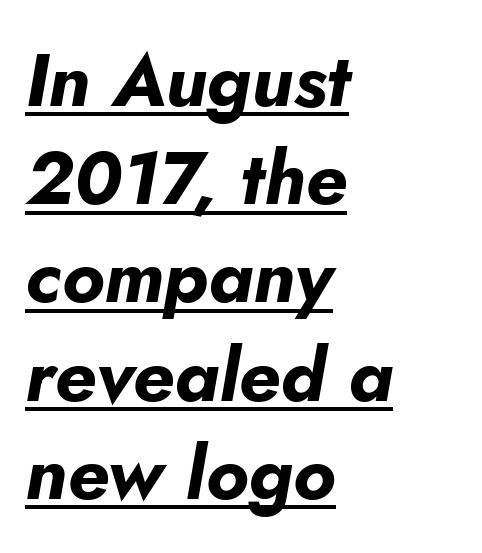
Q: Is the text bold? A: Yes.
Q: Is the text italic (slanted)? A: Yes, it leans right by about 5 degrees.
Q: Is the text underlined? A: Yes.
Q: How is the paragraph aligned? A: Left-aligned.
Q: Is the spacing between letters normal or unusually wide? A: Normal.
Q: Is the spacing between lines tight, normal or loose? A: Normal.
Q: Width (condensed, normal, or wide)? A: Normal.
Q: Stroke contrast? A: Low.
Q: x-height? A: Small.
Q: Monospaced? A: No.
